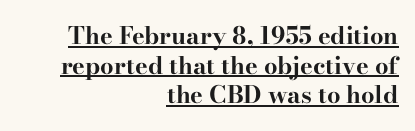
{"italic": "no", "bold": "yes", "underline": "yes", "align": "right", "line_spacing_ratio": 1.23, "letter_spacing": "normal", "letter_spacing_em": 0.0, "glyph_px": 24}
